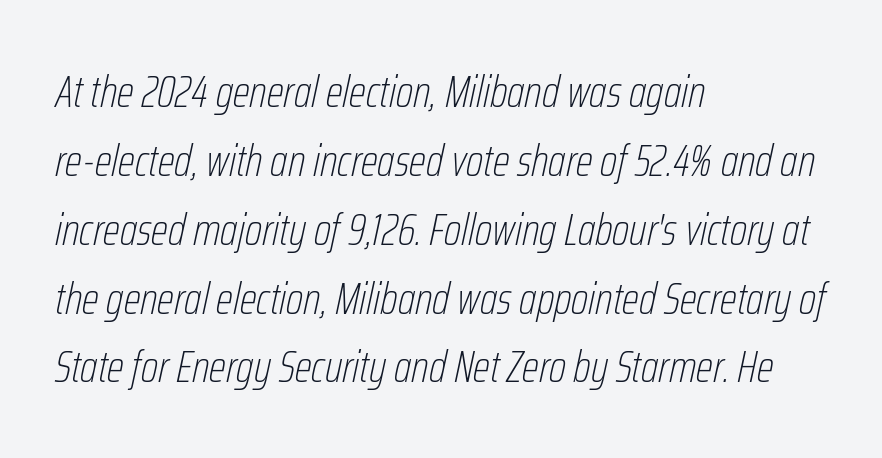
The image shows 45 px thin, condensed type, italic (leaning right); set left-aligned, normal line spacing (1.53x), normal letter spacing, not underlined; low stroke contrast and a medium x-height.
